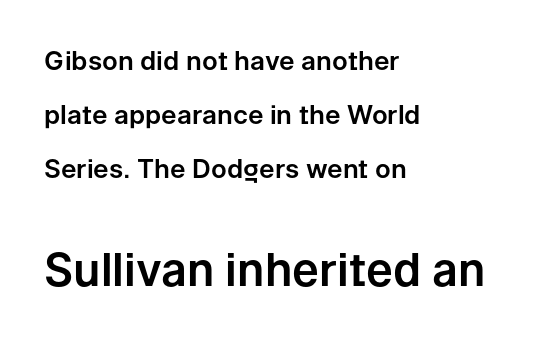
{"serif": "no", "italic": "no", "width": "normal", "stroke_contrast": "low", "x_height": "medium", "monospaced": "no", "underline": "no", "align": "left", "line_spacing": "loose", "line_spacing_ratio": 2.08, "letter_spacing": "normal", "letter_spacing_em": 0.0, "larger_block": "second", "size_ratio": 1.73, "glyph_px": 45}
